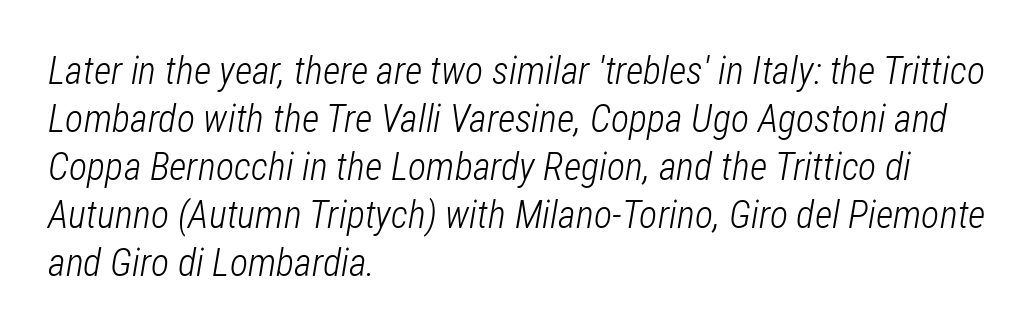
{"italic": "yes", "lean": "right", "slant_degrees": 12, "bold": "no", "weight": "light", "width": "condensed", "stroke_contrast": "low", "x_height": "medium", "monospaced": "no", "underline": "no", "align": "left", "line_spacing": "normal", "line_spacing_ratio": 1.26, "letter_spacing": "normal", "letter_spacing_em": 0.0, "glyph_px": 38}
